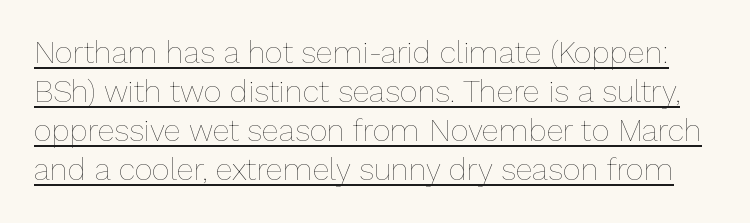
The horizontal fit of the characters is conventional and even. This is not heavy type; no bold has been used. It's the straight-up-and-down kind of type. Whoever set this chose a conventional vertical rhythm. Think of a printed novel: that variable character pitch is what you see here.
